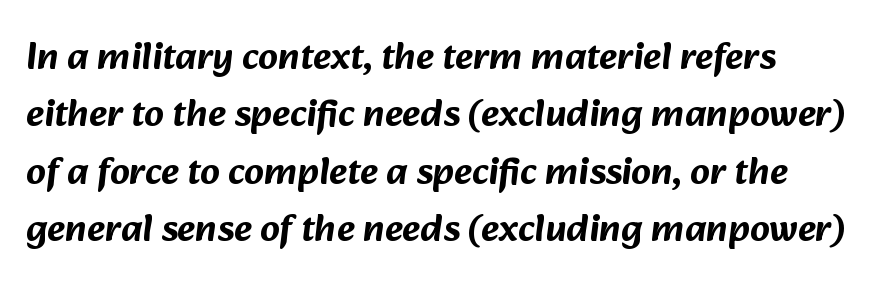
{"serif": "no", "width": "normal", "stroke_contrast": "low", "x_height": "medium", "monospaced": "no", "underline": "no", "line_spacing": "normal", "line_spacing_ratio": 1.47, "letter_spacing": "normal", "letter_spacing_em": 0.0, "glyph_px": 39}
